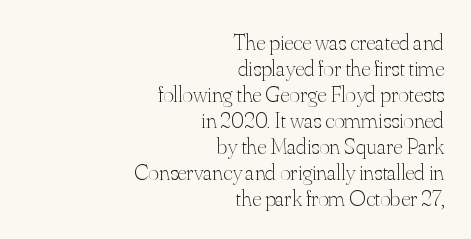
The image shows 23 px text type, upright; set right-aligned, tight line spacing (1.13x), normal letter spacing, not underlined.
